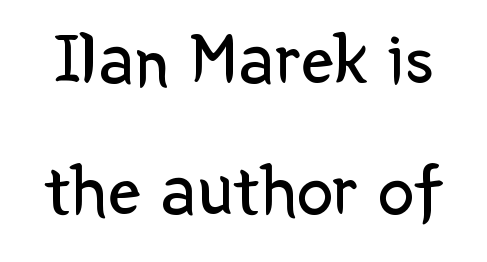
{"serif": "no", "italic": "no", "bold": "no", "weight": "regular", "width": "normal", "stroke_contrast": "low", "x_height": "medium", "monospaced": "no", "underline": "no", "line_spacing_ratio": 1.79, "letter_spacing": "normal", "letter_spacing_em": 0.0, "glyph_px": 73}
